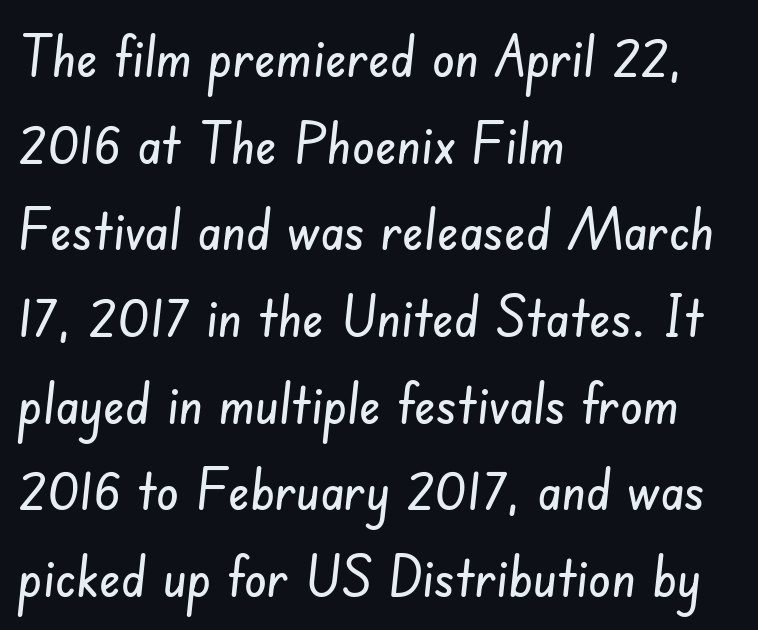
{"serif": "no", "width": "condensed", "stroke_contrast": "low", "x_height": "small", "monospaced": "no", "underline": "no", "align": "left", "line_spacing": "normal", "line_spacing_ratio": 1.52, "letter_spacing": "normal", "letter_spacing_em": 0.0, "glyph_px": 57}
